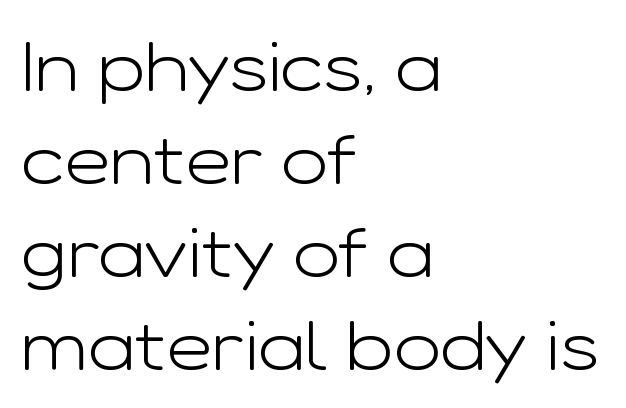
Q: Is the text bold? A: No.
Q: Is the text italic (slanted)? A: No, it is upright.
Q: Is the typeface a serif or a sans-serif typeface? A: Sans-serif.
Q: Is the text underlined? A: No.
Q: How is the paragraph aligned? A: Left-aligned.
Q: Is the spacing between letters normal or unusually wide? A: Normal.
Q: Is the spacing between lines tight, normal or loose? A: Normal.
Q: Width (condensed, normal, or wide)? A: Wide.
Q: Stroke contrast? A: Low.
Q: x-height? A: Medium.
Q: Monospaced? A: No.
